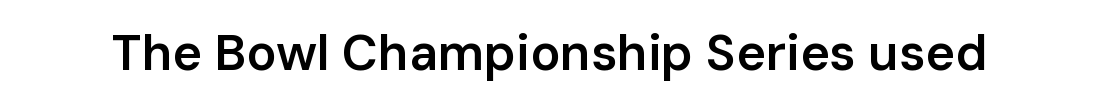
The image shows 50 px semibold sans-serif type, upright; set normal letter spacing, not underlined; low stroke contrast and a medium x-height.
